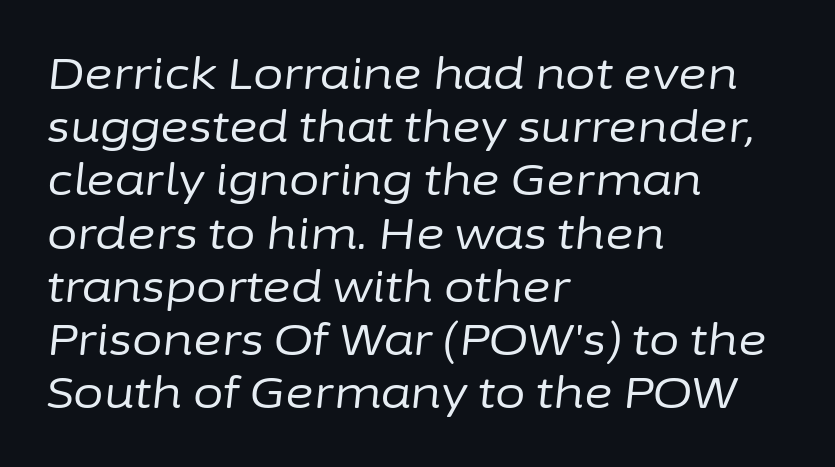
Q: Is the text bold? A: No.
Q: Is the text italic (slanted)? A: Yes, it leans right by about 6 degrees.
Q: Is the text underlined? A: No.
Q: How is the paragraph aligned? A: Left-aligned.
Q: Is the spacing between letters normal or unusually wide? A: Normal.
Q: Width (condensed, normal, or wide)? A: Normal.
Q: Stroke contrast? A: Low.
Q: x-height? A: Medium.
Q: Monospaced? A: No.
